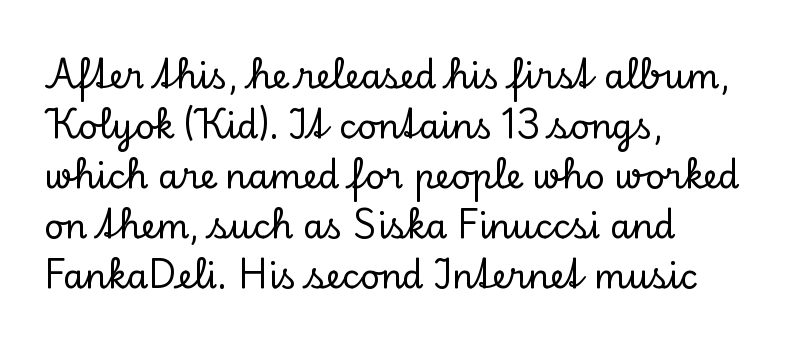
There is no visible air inserted between adjacent glyphs. Descenders are the only things crossing below the line. Interline gaps are of average width in this sample. Horizontally, the lines are justified to the leading edge only. This sample has the flowing, uneven cadence of proportional lettering.
